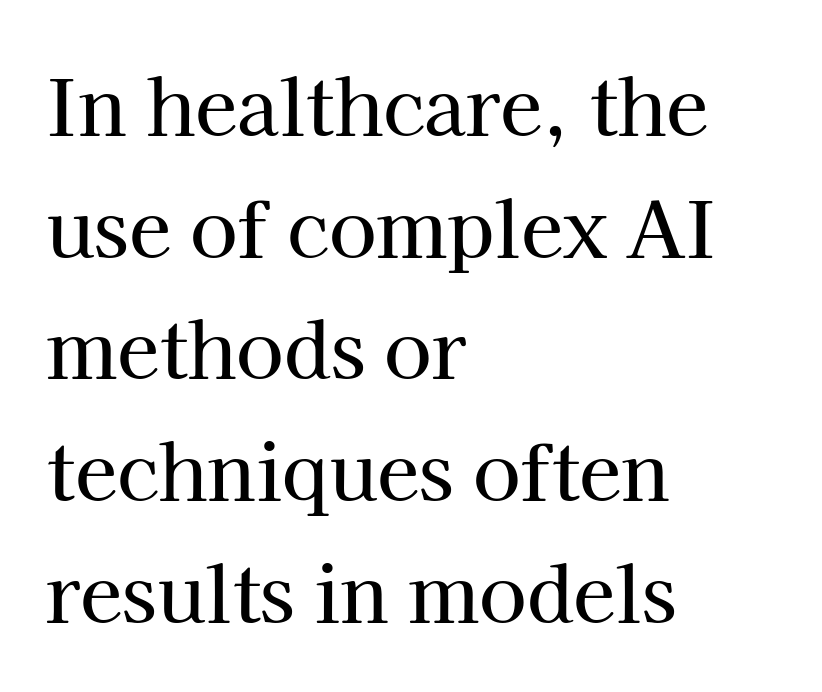
Honestly, the letter spacing is just normal — you wouldn't notice it. The font family rendered here belongs to the serif group. Bare-footed words on every line. When letters stand straight like this, we call the style roman or upright. Character widths vary here, with narrow letters taking less room than wide ones. Alignment: flush left.
